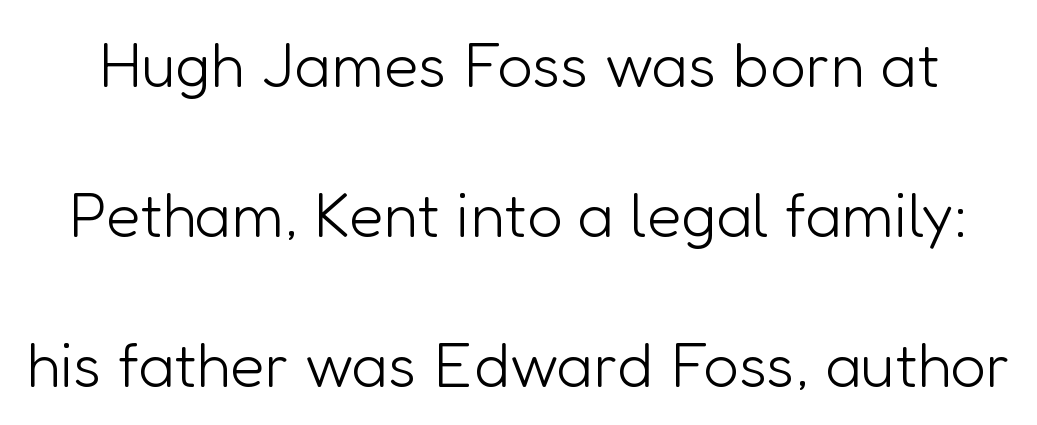
The image shows 63 px light sans-serif type, upright; set loose line spacing (2.38x), normal letter spacing, not underlined; low stroke contrast and a medium x-height.
